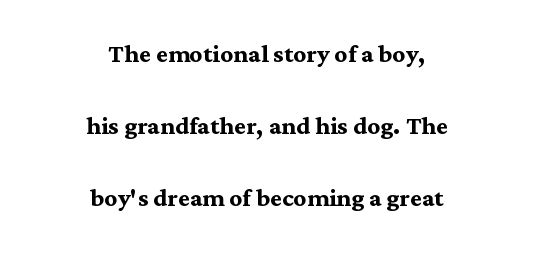
Old-style or modern, the face here clearly has serifs. Does the copy run flush right? No — it is centered line by line. Does extra space separate the letters? No, they use regular spacing. The glyphs are unaccompanied by any horizontal stroke below them.
